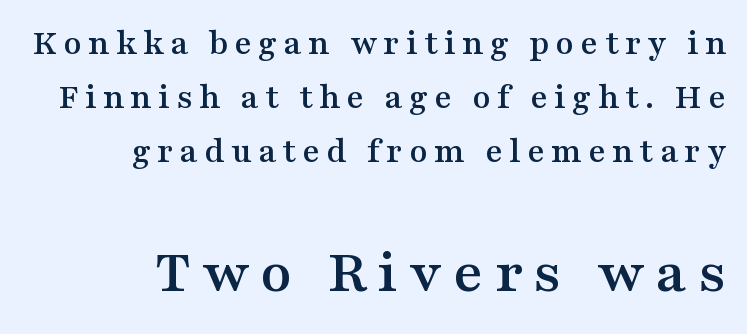
{"serif": "yes", "italic": "no", "width": "wide", "stroke_contrast": "medium", "x_height": "medium", "monospaced": "no", "underline": "no", "align": "right", "line_spacing": "normal", "line_spacing_ratio": 1.46, "larger_block": "second", "size_ratio": 1.73, "glyph_px": 64}
